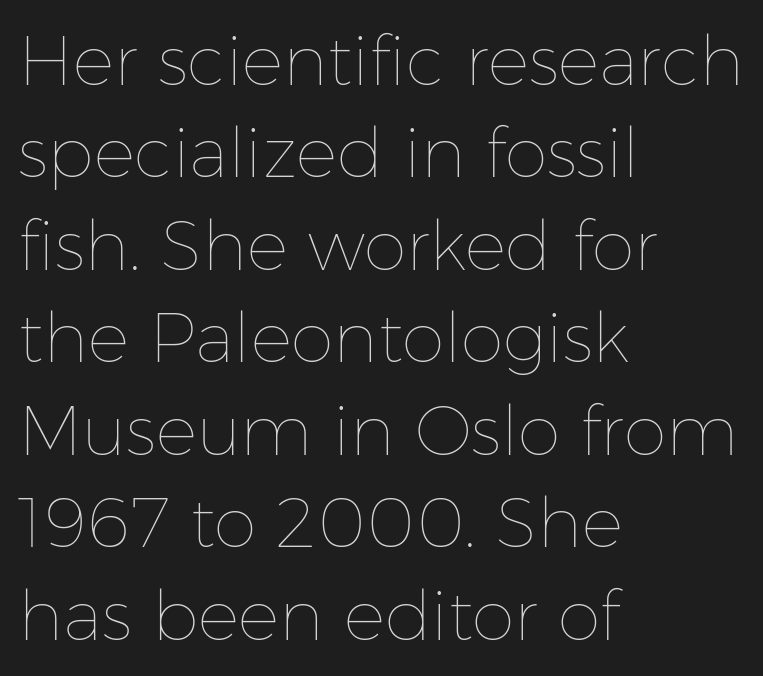
{"italic": "no", "bold": "no", "weight": "thin", "width": "normal", "stroke_contrast": "low", "x_height": "medium", "monospaced": "no", "underline": "no", "align": "left", "line_spacing": "normal", "line_spacing_ratio": 1.34, "letter_spacing": "normal", "letter_spacing_em": 0.0, "glyph_px": 69}
